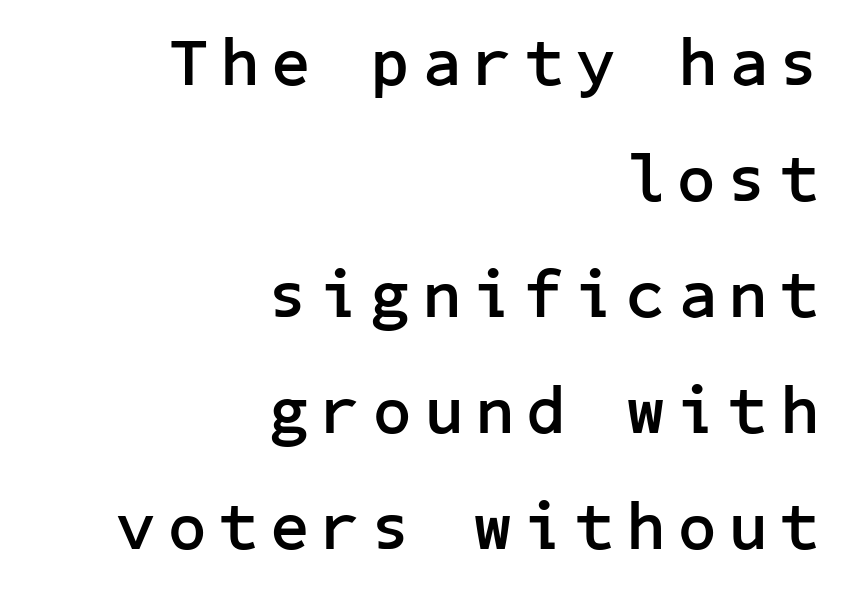
Do the letters lean? They stand straight. Does the type have serifs? No, each stem ends abruptly. Is the block centered? No — it sits flush against the right margin. The font is running at its bold setting. This rendering features lettering with no underline.
